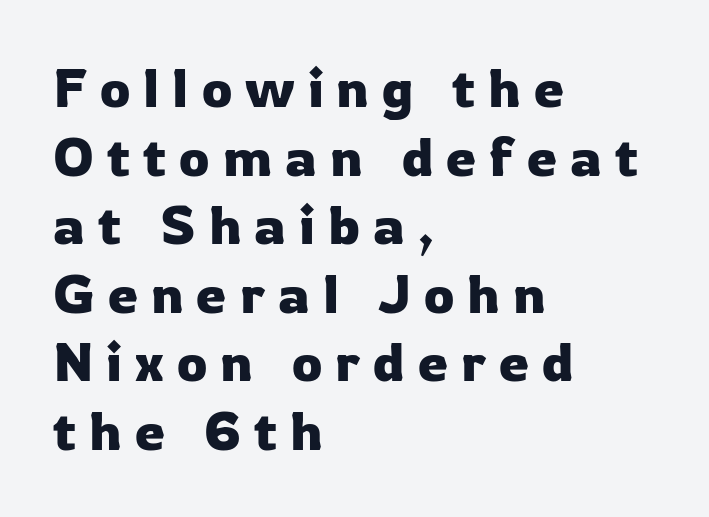
{"serif": "no", "italic": "no", "width": "normal", "stroke_contrast": "low", "x_height": "medium", "monospaced": "no", "underline": "no", "align": "left", "line_spacing": "normal", "line_spacing_ratio": 1.27, "letter_spacing": "wide", "letter_spacing_em": 0.24, "glyph_px": 54}
